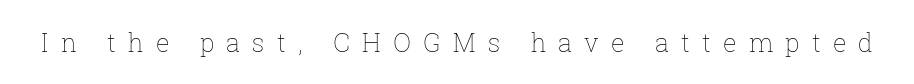
{"italic": "no", "bold": "no", "underline": "no", "letter_spacing": "wide", "letter_spacing_em": 0.49, "glyph_px": 25}
